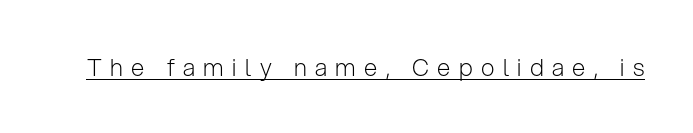
{"italic": "no", "bold": "no", "underline": "yes", "letter_spacing": "wide", "letter_spacing_em": 0.35, "glyph_px": 24}
